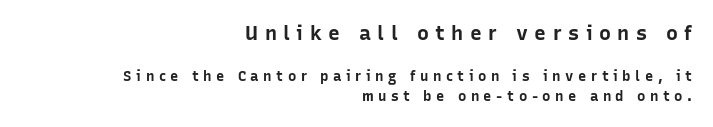
{"italic": "no", "bold": "yes", "underline": "no", "align": "right", "line_spacing": "normal", "line_spacing_ratio": 1.48, "letter_spacing": "wide", "letter_spacing_em": 0.32, "larger_block": "first", "size_ratio": 1.43, "glyph_px": 20}
